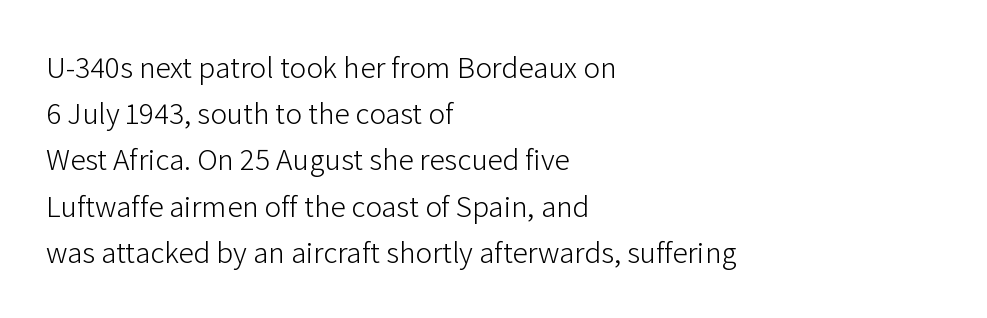
{"serif": "no", "italic": "no", "bold": "no", "weight": "light", "width": "normal", "stroke_contrast": "low", "x_height": "medium", "monospaced": "no", "underline": "no", "align": "left", "line_spacing": "normal", "line_spacing_ratio": 1.49, "letter_spacing": "normal", "letter_spacing_em": 0.0, "glyph_px": 31}
